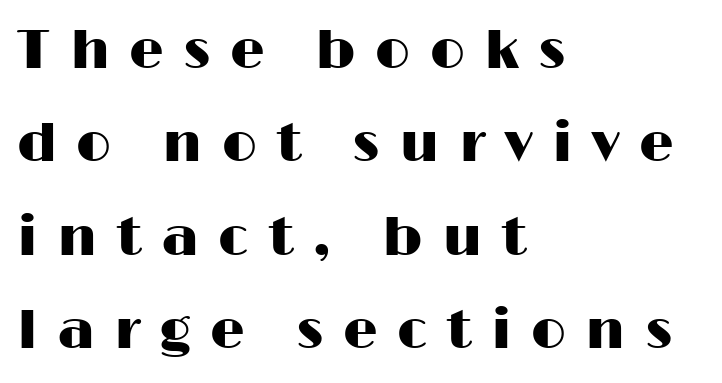
{"serif": "no", "italic": "no", "width": "wide", "stroke_contrast": "high", "x_height": "medium", "monospaced": "no", "underline": "no", "align": "left", "line_spacing": "normal", "line_spacing_ratio": 1.7, "letter_spacing": "wide", "letter_spacing_em": 0.35, "glyph_px": 55}
